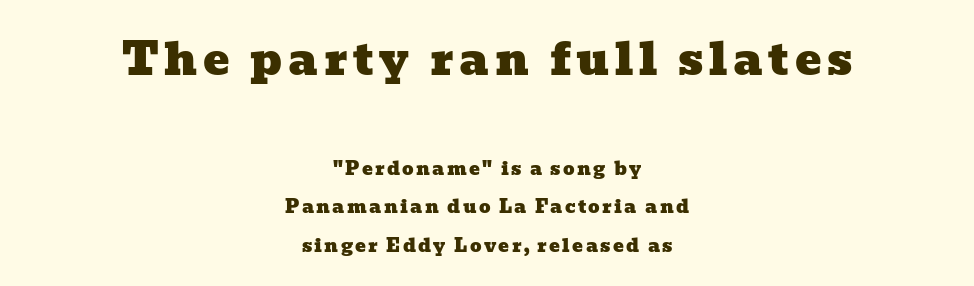
The image shows 44 px wide serif type; set centered, loose line spacing (2.15x), not underlined; the first (top) block is 2.44x larger; low stroke contrast and a medium x-height.
